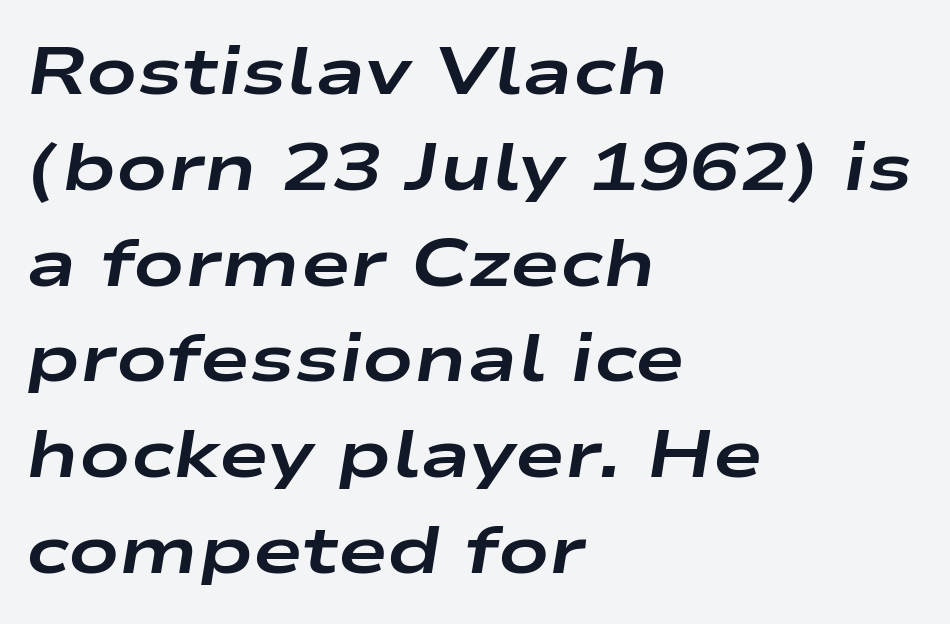
The sample has been set heavy, in full bold. Horizontally, the lines are justified to the leading edge only. Every character sits at an angle, as italics do. The face used here is rendered with its standard letterfit.
